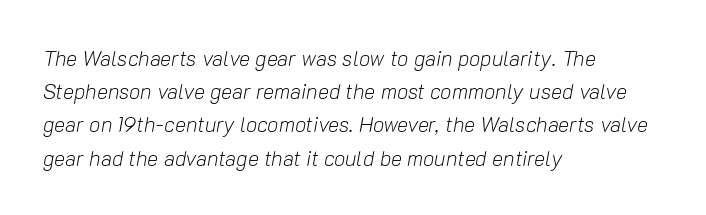
The image shows 21 px text type, italic (leaning right); set left-aligned, normal line spacing (1.58x), normal letter spacing, not underlined.
